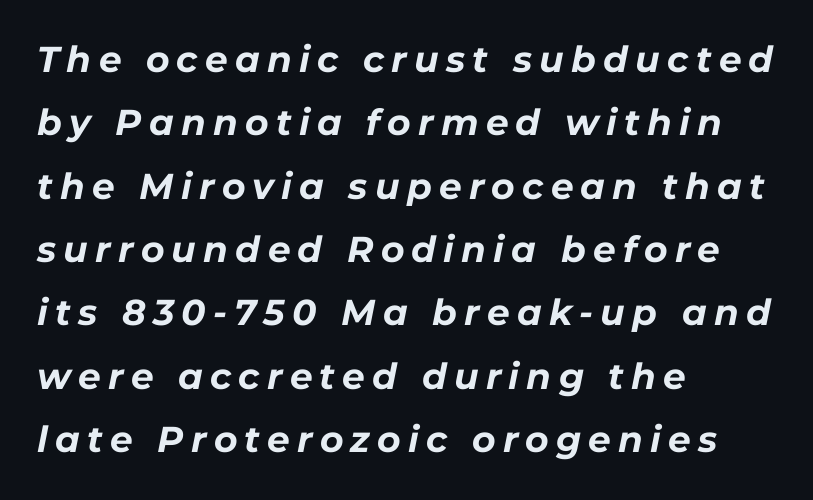
{"italic": "yes", "lean": "right", "slant_degrees": 11, "bold": "yes", "weight": "bold", "width": "normal", "stroke_contrast": "low", "x_height": "medium", "monospaced": "no", "underline": "no", "align": "left", "line_spacing_ratio": 1.76, "letter_spacing": "wide", "letter_spacing_em": 0.2, "glyph_px": 36}
